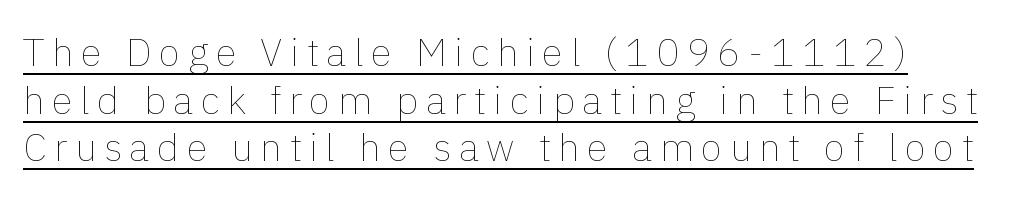
Q: Is the text bold? A: No.
Q: Is the text italic (slanted)? A: No, it is upright.
Q: Is the text underlined? A: Yes.
Q: Width (condensed, normal, or wide)? A: Normal.
Q: Stroke contrast? A: Low.
Q: x-height? A: Medium.
Q: Monospaced? A: No.
